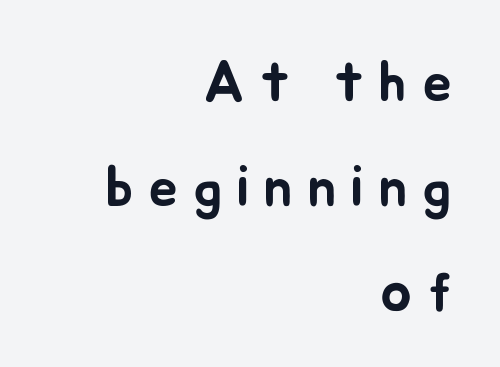
{"italic": "no", "width": "normal", "stroke_contrast": "low", "x_height": "small", "monospaced": "no", "underline": "no", "align": "right", "line_spacing_ratio": 1.81, "letter_spacing": "wide", "letter_spacing_em": 0.26, "glyph_px": 58}
